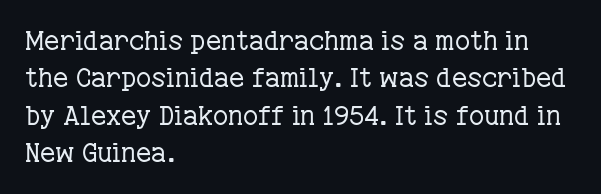
Is the letter spacing exaggerated? No — it looks like the ordinary default. This block has exactly the height ordinary leading produces. This is the regular roman posture of the typeface. Weight: not bold — regular or lighter.
